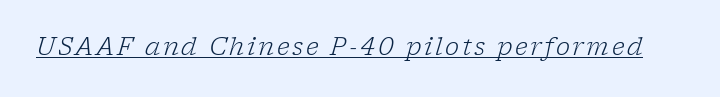
Q: Is the text bold? A: No.
Q: Is the text italic (slanted)? A: Yes, it leans right by about 17 degrees.
Q: Is the text underlined? A: Yes.
